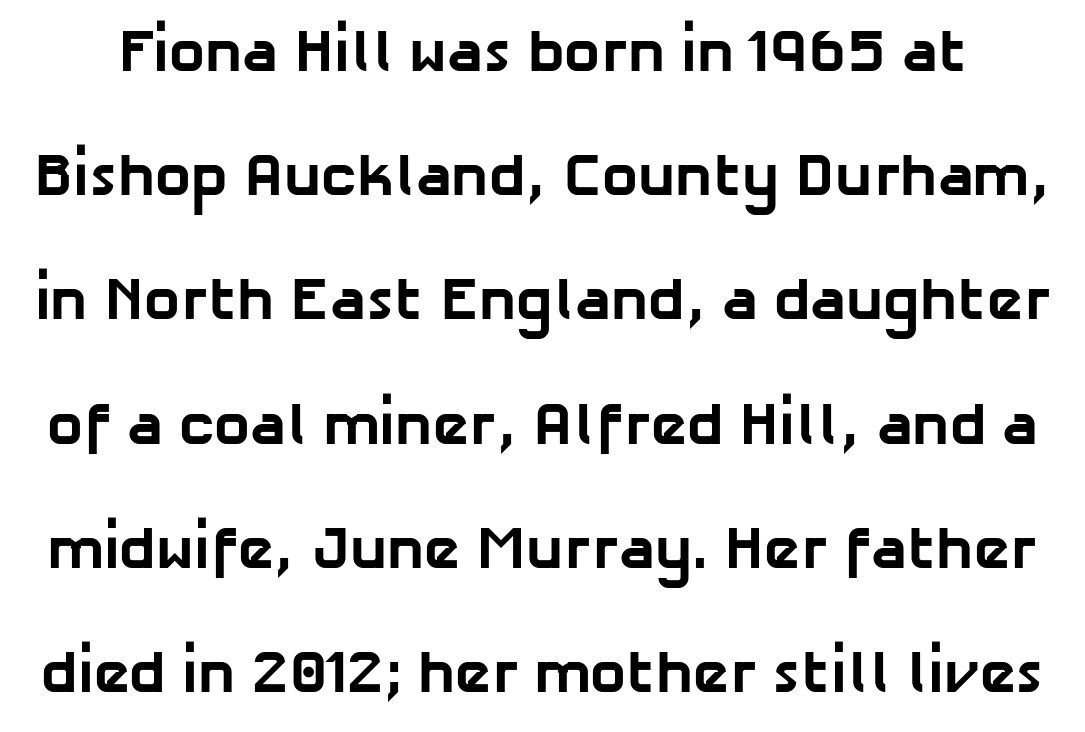
Q: Is the text bold? A: Yes.
Q: Is the typeface a serif or a sans-serif typeface? A: Sans-serif.
Q: Is the text underlined? A: No.
Q: Is the spacing between letters normal or unusually wide? A: Normal.
Q: Is the spacing between lines tight, normal or loose? A: Loose.
Q: Width (condensed, normal, or wide)? A: Normal.
Q: Stroke contrast? A: Low.
Q: x-height? A: Medium.
Q: Monospaced? A: No.
